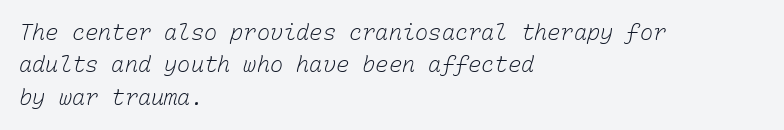
Stems and bowls with no extra thickness — not bold. The block of text has a typical density, with ordinary space between rows. Rule under the text: the space is simply empty. The tracking reads as untouched default to a designer's eye. A classic flush-left, rag-right setting is used for this passage.
